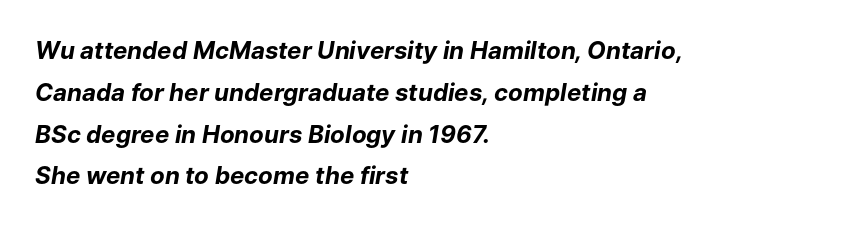
{"italic": "yes", "lean": "right", "slant_degrees": 9, "bold": "yes", "underline": "no", "align": "left", "line_spacing_ratio": 1.74, "letter_spacing": "normal", "letter_spacing_em": 0.0, "glyph_px": 24}
